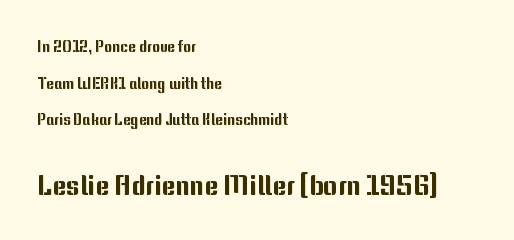
Caption: standard tracking, unaltered. Size hierarchy here favors the trailing block over the leading one. These lines were composed using upright roman letters. The passage is arranged the way most books set body copy — flush left. In terms of leading, this rendering errs on the spacious side.
